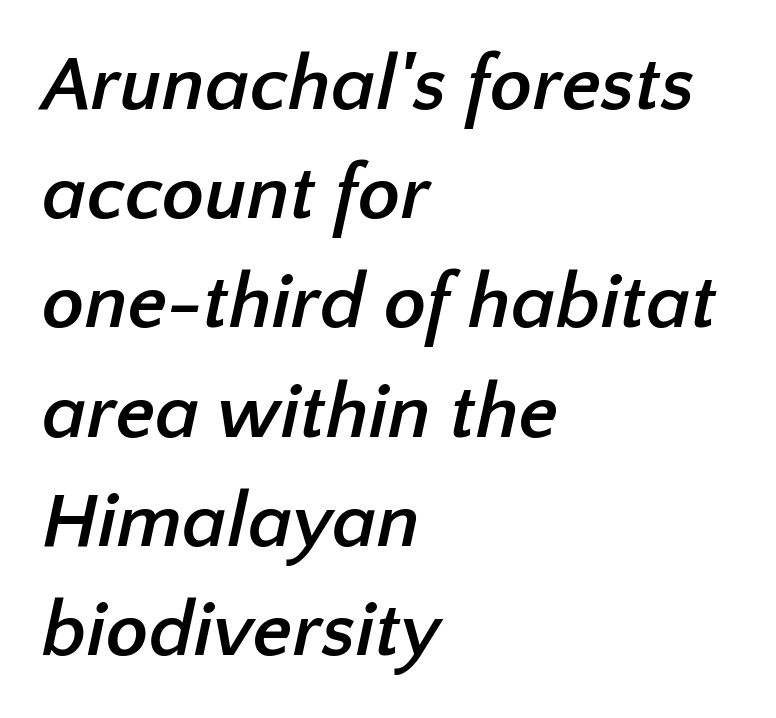
Q: Is the text bold? A: Yes.
Q: Is the typeface a serif or a sans-serif typeface? A: Sans-serif.
Q: Is the text underlined? A: No.
Q: How is the paragraph aligned? A: Left-aligned.
Q: Is the spacing between letters normal or unusually wide? A: Normal.
Q: Is the spacing between lines tight, normal or loose? A: Normal.
Q: Width (condensed, normal, or wide)? A: Normal.
Q: Stroke contrast? A: Low.
Q: x-height? A: Medium.
Q: Monospaced? A: No.
